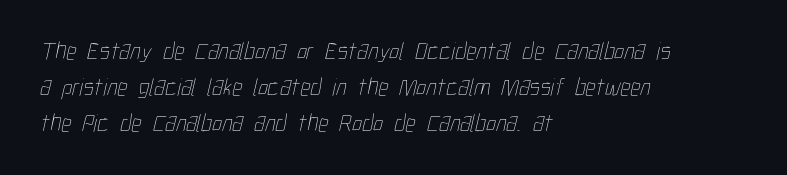
{"bold": "no", "underline": "no", "align": "left", "line_spacing": "normal", "line_spacing_ratio": 1.44, "letter_spacing": "normal", "letter_spacing_em": 0.0, "glyph_px": 25}
